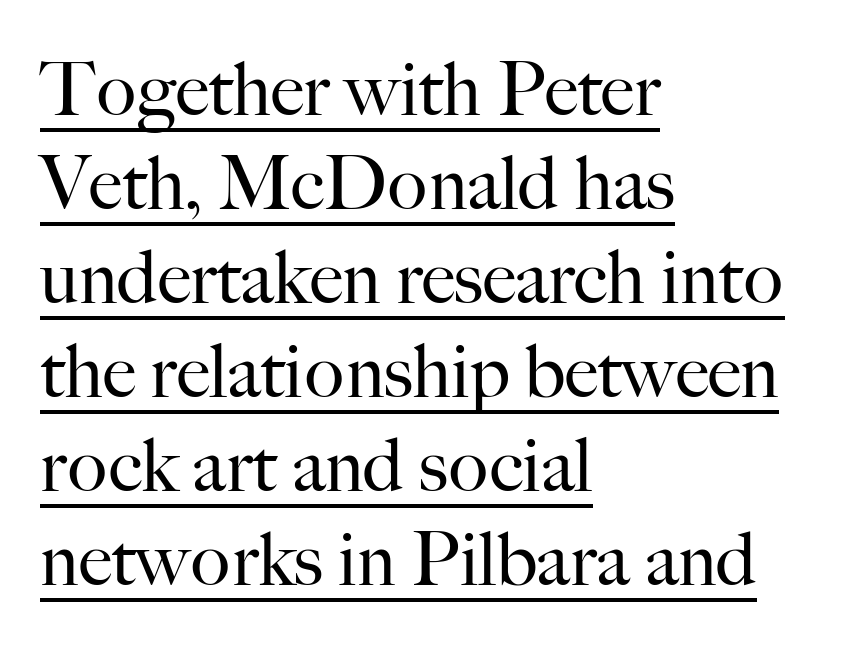
The image shows 74 px regular-weight serif type, upright; set left-aligned, normal line spacing (1.27x), normal letter spacing, underlined; high stroke contrast and a small x-height.
